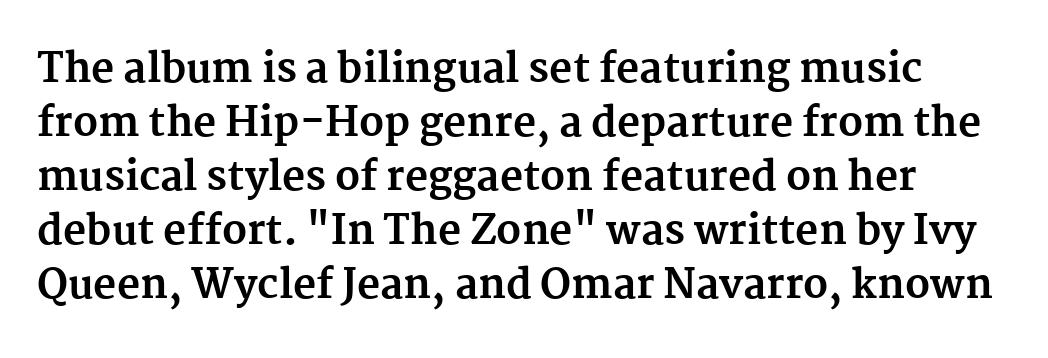
The image shows 40 px bold serif type, upright; set normal line spacing (1.35x), normal letter spacing, not underlined; medium stroke contrast and a medium x-height.
